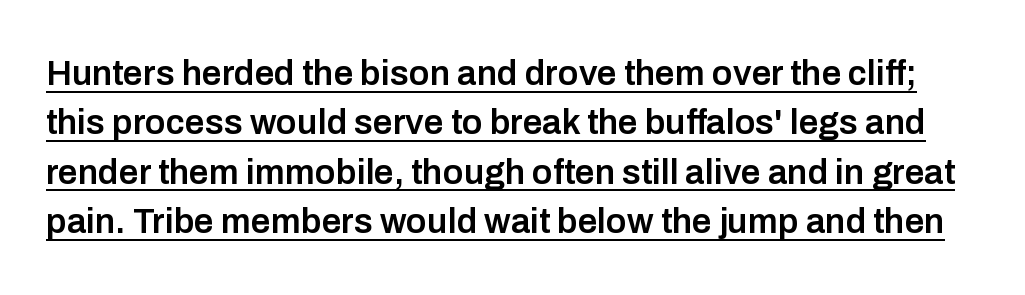
Q: Is the text bold? A: Semi-bold.
Q: Is the text italic (slanted)? A: No, it is upright.
Q: Is the typeface a serif or a sans-serif typeface? A: Sans-serif.
Q: Is the text underlined? A: Yes.
Q: Is the spacing between letters normal or unusually wide? A: Normal.
Q: Is the spacing between lines tight, normal or loose? A: Normal.
Q: Width (condensed, normal, or wide)? A: Normal.
Q: Stroke contrast? A: Low.
Q: x-height? A: Medium.
Q: Monospaced? A: No.
